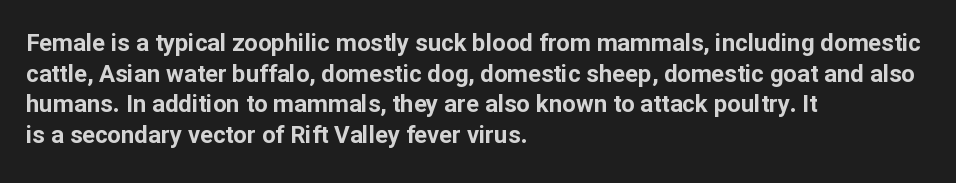
The image shows 24 px bold type, upright; set left-aligned, normal line spacing (1.28x), normal letter spacing, not underlined.
